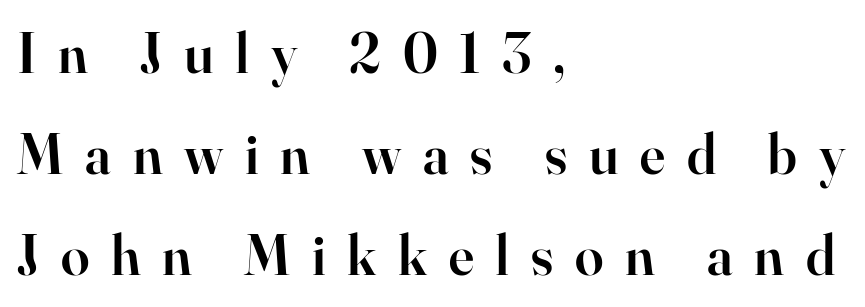
Q: Is the text bold? A: Semi-bold.
Q: Is the text italic (slanted)? A: No, it is upright.
Q: Is the typeface a serif or a sans-serif typeface? A: Serif.
Q: Is the text underlined? A: No.
Q: How is the paragraph aligned? A: Left-aligned.
Q: Is the spacing between letters normal or unusually wide? A: Unusually wide.
Q: Width (condensed, normal, or wide)? A: Normal.
Q: Stroke contrast? A: High.
Q: x-height? A: Small.
Q: Monospaced? A: No.
